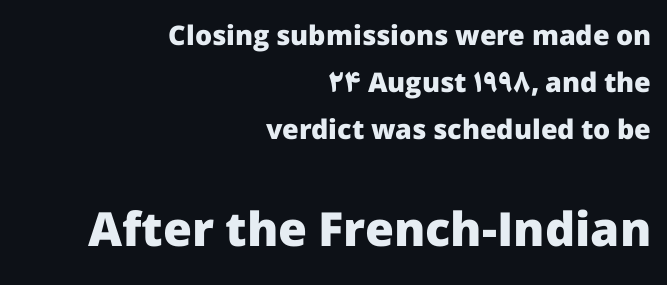
{"serif": "no", "italic": "no", "bold": "yes", "weight": "heavy", "width": "normal", "stroke_contrast": "low", "x_height": "medium", "monospaced": "no", "underline": "no", "align": "right", "line_spacing_ratio": 1.74, "letter_spacing": "normal", "letter_spacing_em": 0.0, "larger_block": "second", "size_ratio": 1.74, "glyph_px": 47}
